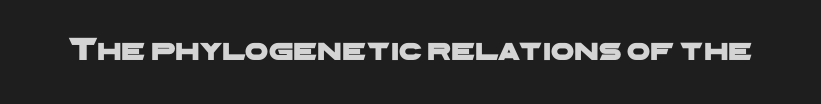
Q: Is the typeface a serif or a sans-serif typeface? A: Sans-serif.
Q: Is the text underlined? A: No.
Q: Is the spacing between letters normal or unusually wide? A: Normal.
Q: Width (condensed, normal, or wide)? A: Wide.
Q: Stroke contrast? A: Low.
Q: x-height? A: Medium.
Q: Monospaced? A: No.
